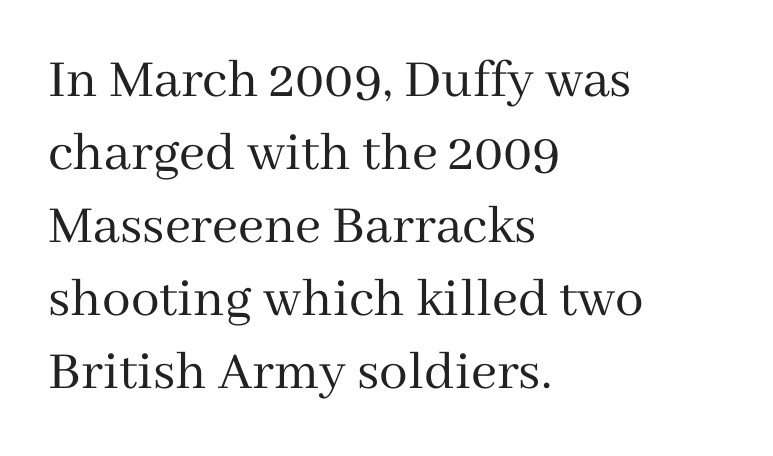
Here the designer chose a conventional face with non-uniform glyph widths. I'd call this a serif setting — the letters wear small feet. Letters rest on an invisible, unmarked baseline. How are the letters spaced? Ordinarily, with no added tracking. Line starts are locked; line ends wander.
